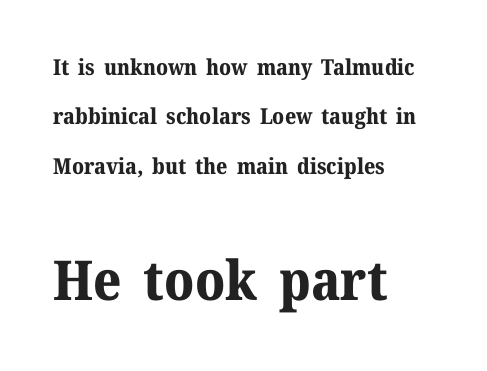
The image shows 55 px bold serif type, upright; set left-aligned, loose line spacing (2.25x), normal letter spacing, not underlined; the second (bottom) block is 2.5x larger; medium stroke contrast and a medium x-height.
